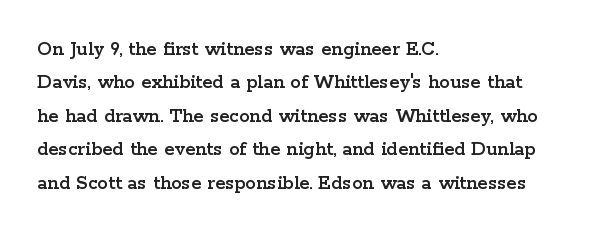
Q: Is the text italic (slanted)? A: No, it is upright.
Q: Is the text underlined? A: No.
Q: How is the paragraph aligned? A: Left-aligned.
Q: Is the spacing between letters normal or unusually wide? A: Normal.
Q: Is the spacing between lines tight, normal or loose? A: Normal.
